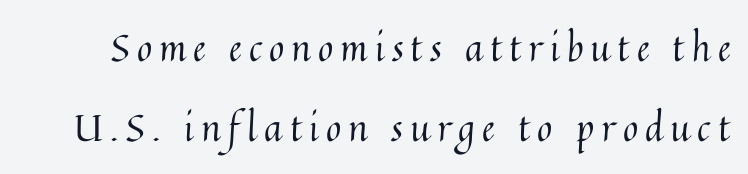
The image shows 37 px regular-weight type; set loose line spacing (2.15x), not underlined; medium stroke contrast and a medium x-height.
